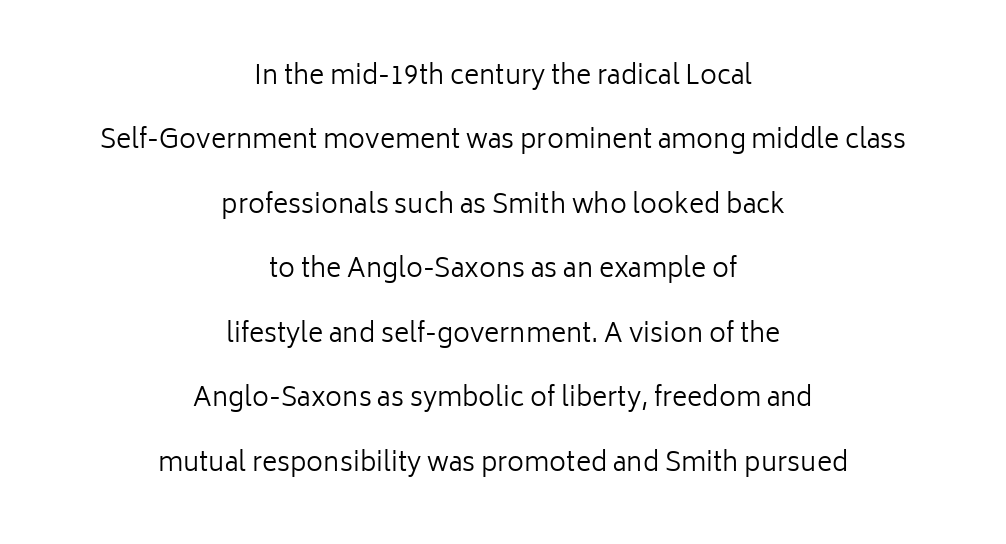
The image shows 26 px text type, upright; set centered, loose line spacing (2.48x), normal letter spacing, not underlined.
